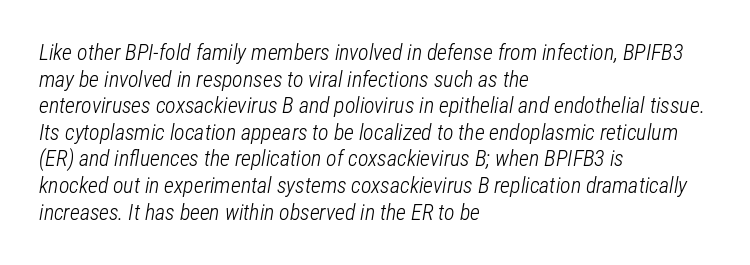
Q: Is the text bold? A: No.
Q: Is the text italic (slanted)? A: Yes, it leans right by about 12 degrees.
Q: Is the text underlined? A: No.
Q: How is the paragraph aligned? A: Left-aligned.
Q: Is the spacing between letters normal or unusually wide? A: Normal.
